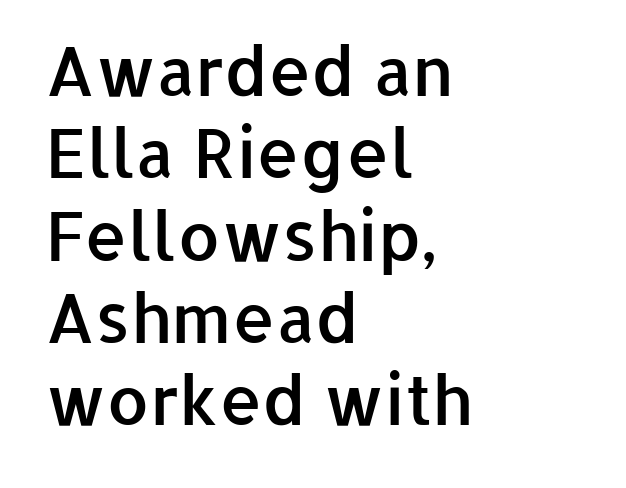
The image shows 68 px semibold sans-serif type, upright; set left-aligned, line spacing 1.21x, normal letter spacing, not underlined; low stroke contrast and a medium x-height.
